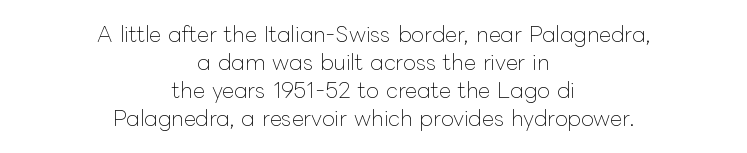
The image shows 21 px text type, upright; set centered, normal line spacing (1.33x), normal letter spacing, not underlined.
